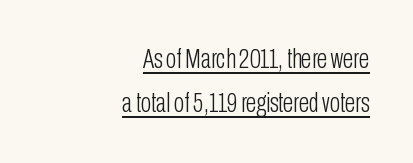
{"italic": "no", "bold": "no", "underline": "yes", "align": "right", "line_spacing": "normal", "line_spacing_ratio": 1.63, "letter_spacing": "normal", "letter_spacing_em": 0.0, "glyph_px": 27}
